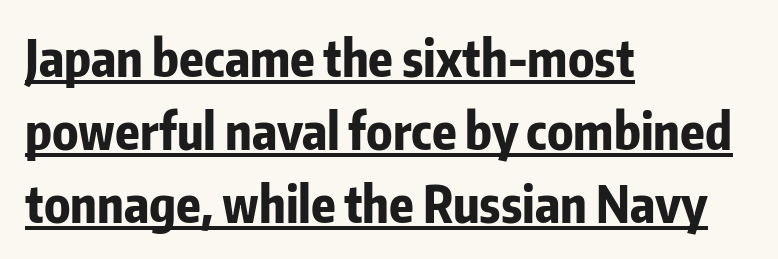
Layout note: lines flush left. These lines carry a lot of weight — the face is fully bold. Beneath each row of characters lies a ruled line. In terms of letterspacing, this is plain default setting. The letters advance in unequal steps, a hallmark of proportional type. Summary of vertical rhythm: regular, with standard interline spacing.
